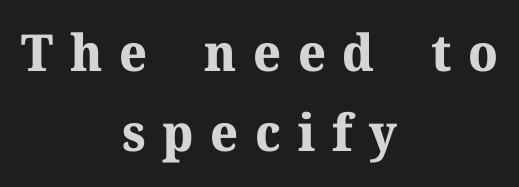
Q: Is the text bold? A: Yes.
Q: Is the text italic (slanted)? A: No, it is upright.
Q: Is the typeface a serif or a sans-serif typeface? A: Serif.
Q: Is the text underlined? A: No.
Q: How is the paragraph aligned? A: Centered.
Q: Is the spacing between letters normal or unusually wide? A: Unusually wide.
Q: Is the spacing between lines tight, normal or loose? A: Normal.
Q: Width (condensed, normal, or wide)? A: Normal.
Q: Stroke contrast? A: Medium.
Q: x-height? A: Medium.
Q: Monospaced? A: No.
